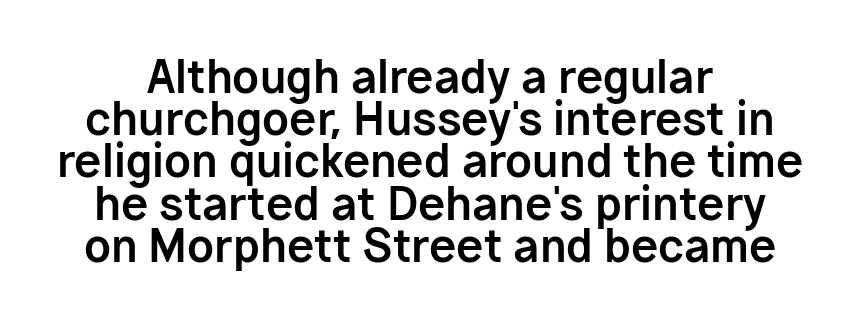
Q: Is the text bold? A: Yes.
Q: Is the text italic (slanted)? A: No, it is upright.
Q: Is the typeface a serif or a sans-serif typeface? A: Sans-serif.
Q: Is the text underlined? A: No.
Q: Is the spacing between letters normal or unusually wide? A: Normal.
Q: Is the spacing between lines tight, normal or loose? A: Tight.
Q: Width (condensed, normal, or wide)? A: Normal.
Q: Stroke contrast? A: Low.
Q: x-height? A: Medium.
Q: Monospaced? A: No.
